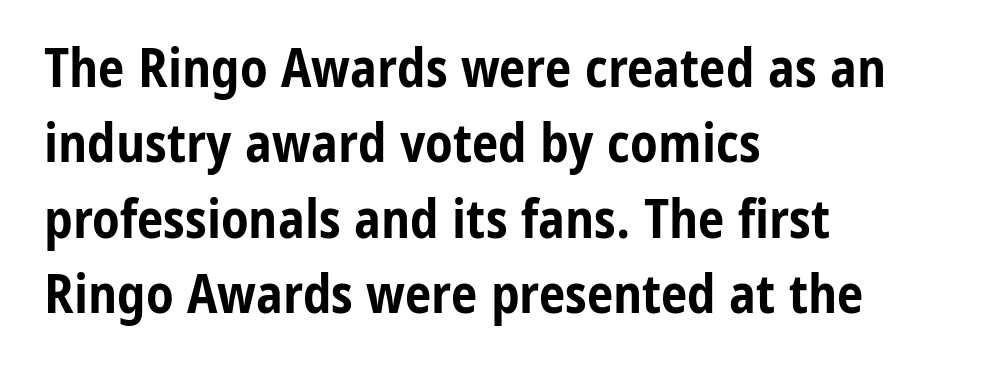
Q: Is the text bold? A: Yes.
Q: Is the text italic (slanted)? A: No, it is upright.
Q: Is the typeface a serif or a sans-serif typeface? A: Sans-serif.
Q: Is the text underlined? A: No.
Q: How is the paragraph aligned? A: Left-aligned.
Q: Is the spacing between letters normal or unusually wide? A: Normal.
Q: Is the spacing between lines tight, normal or loose? A: Normal.
Q: Width (condensed, normal, or wide)? A: Condensed.
Q: Stroke contrast? A: Low.
Q: x-height? A: Medium.
Q: Monospaced? A: No.
